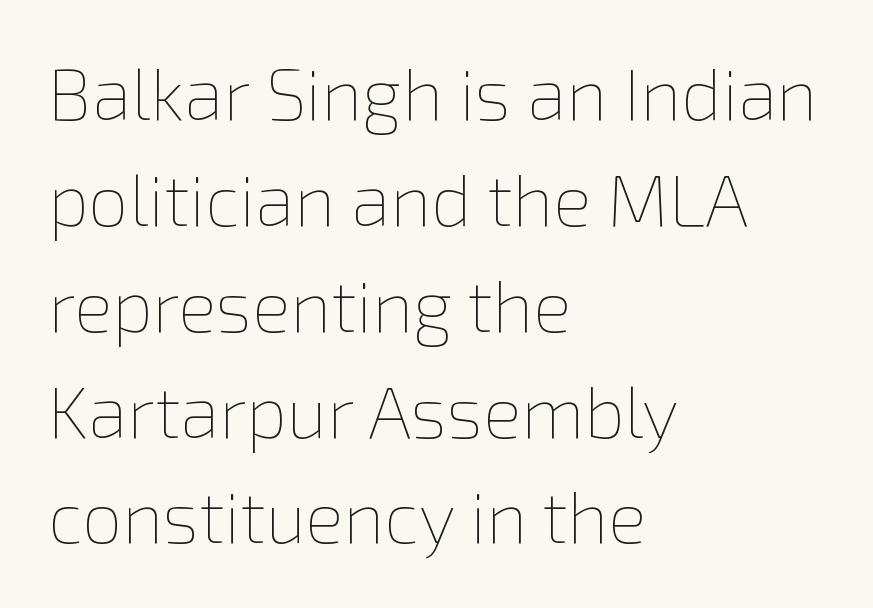
The image shows 72 px thin type, upright; set left-aligned, normal line spacing (1.47x), normal letter spacing, not underlined; a medium x-height.
